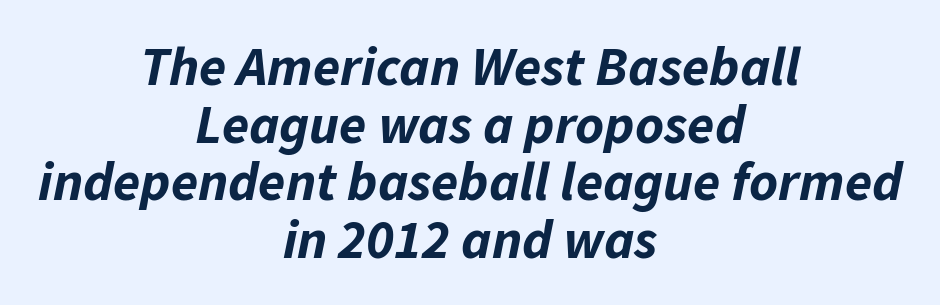
The image shows 55 px bold type, italic (leaning right); set centered, tight line spacing (1.05x), normal letter spacing, not underlined; low stroke contrast and a medium x-height.
